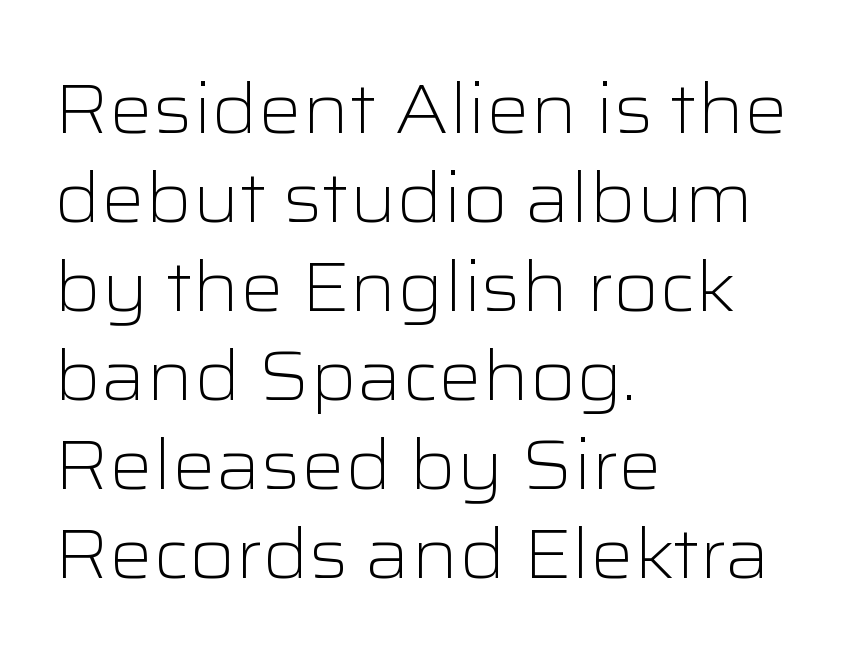
These lines are set flush left with a ragged right edge. Rendered with straight, roman letterforms. The rendering uses a moderate line-height, typical for paragraphs. The glyphs in this specimen are sans serif. Underlining? Definitely not there.
